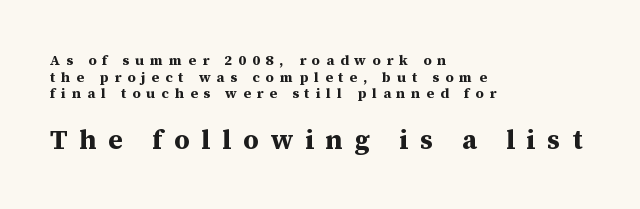
The image shows 27 px bold type, upright; set left-aligned, line spacing 1.18x, unusually wide letter spacing (+0.43 em), not underlined; the second (bottom) block is 1.93x larger.
